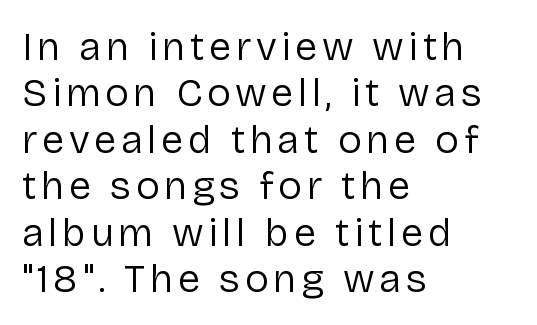
The image shows 40 px regular-weight sans-serif type, upright; set left-aligned, line spacing 1.16x, not underlined; low stroke contrast and a medium x-height.
